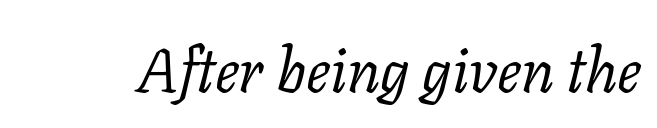
Caption: standard tracking, unaltered. Letterform terminals end in serifs throughout the passage. The passage shown is not bold in any degree. These lines are rendered in a variable-pitch font. Notice how the stems are inclined rather than vertical — that's the hallmark of italics. Rule under the text: the space is simply empty.
